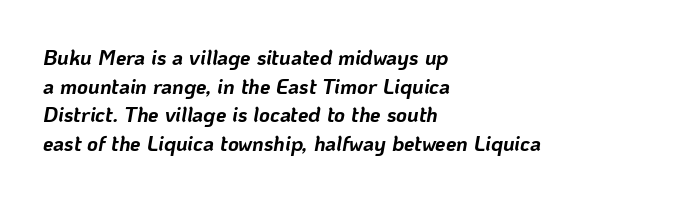
The image shows 21 px bold type, italic (leaning right); set left-aligned, normal line spacing (1.36x), normal letter spacing, not underlined.
